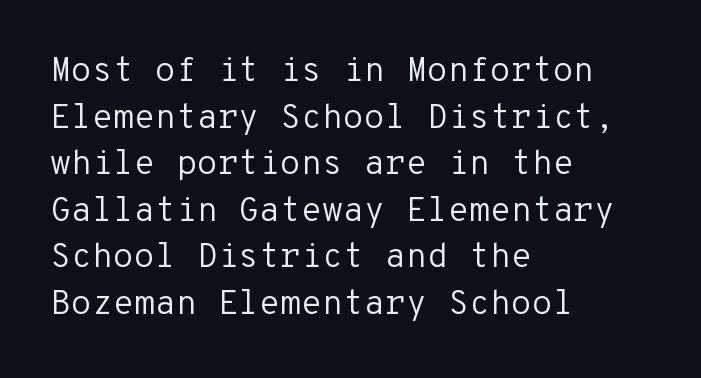
Q: Is the text bold? A: No.
Q: Is the text italic (slanted)? A: No, it is upright.
Q: Is the typeface a serif or a sans-serif typeface? A: Sans-serif.
Q: Is the text underlined? A: No.
Q: How is the paragraph aligned? A: Left-aligned.
Q: Is the spacing between letters normal or unusually wide? A: Normal.
Q: Is the spacing between lines tight, normal or loose? A: Normal.
Q: Width (condensed, normal, or wide)? A: Normal.
Q: Stroke contrast? A: Low.
Q: x-height? A: Medium.
Q: Monospaced? A: Yes.
